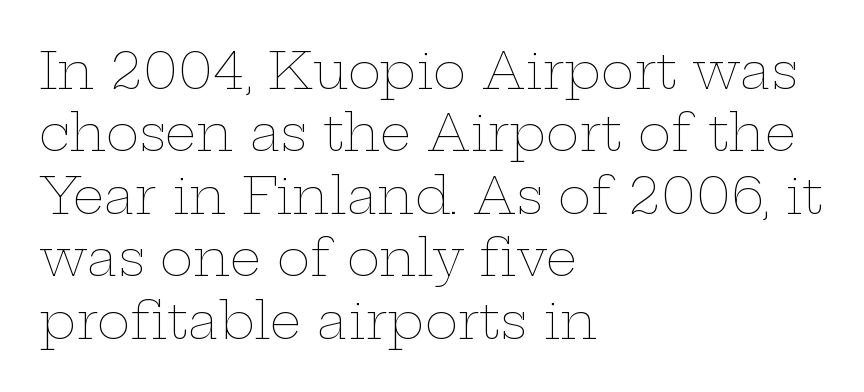
Q: Is the text bold? A: No.
Q: Is the text italic (slanted)? A: No, it is upright.
Q: Is the text underlined? A: No.
Q: How is the paragraph aligned? A: Left-aligned.
Q: Is the spacing between letters normal or unusually wide? A: Normal.
Q: Is the spacing between lines tight, normal or loose? A: Normal.
Q: Width (condensed, normal, or wide)? A: Wide.
Q: Stroke contrast? A: Low.
Q: x-height? A: Medium.
Q: Monospaced? A: No.
